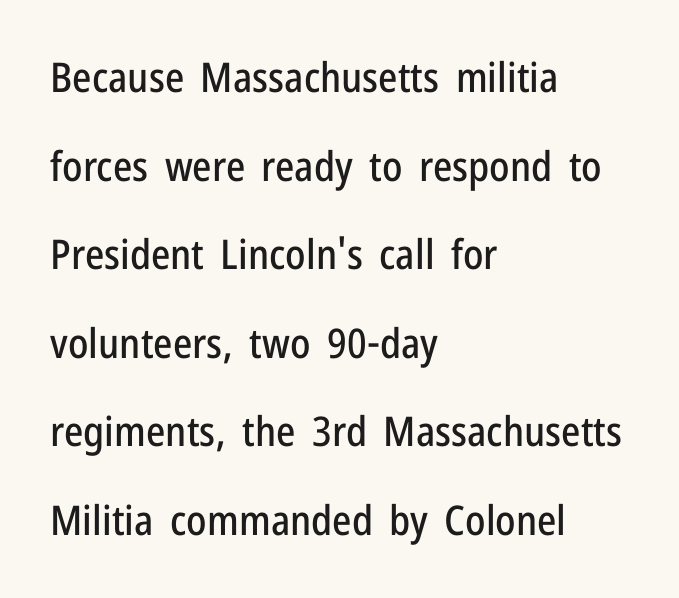
{"serif": "no", "italic": "no", "width": "condensed", "stroke_contrast": "low", "x_height": "medium", "monospaced": "no", "underline": "no", "align": "left", "line_spacing": "loose", "line_spacing_ratio": 2.16, "letter_spacing": "normal", "letter_spacing_em": 0.0, "glyph_px": 41}
